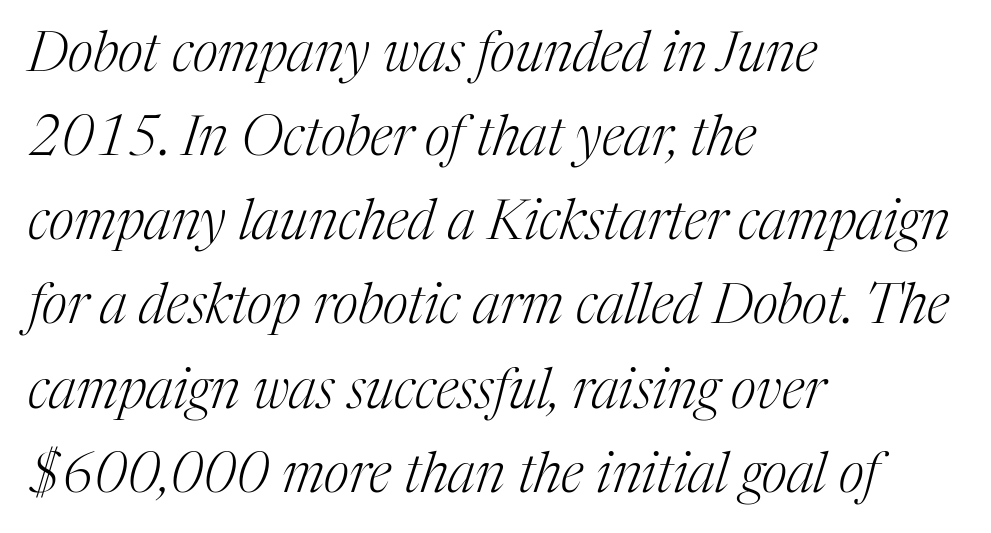
{"serif": "yes", "italic": "yes", "lean": "right", "slant_degrees": 17, "bold": "no", "weight": "light", "width": "normal", "stroke_contrast": "medium", "x_height": "medium", "monospaced": "no", "underline": "no", "align": "left", "line_spacing": "normal", "line_spacing_ratio": 1.53, "letter_spacing": "normal", "letter_spacing_em": 0.0, "glyph_px": 55}
